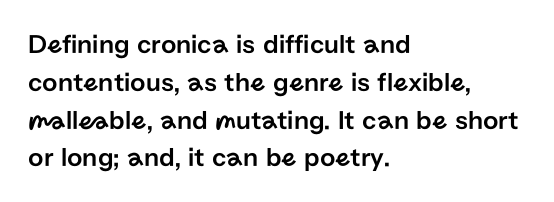
Q: Is the text italic (slanted)? A: No, it is upright.
Q: Is the text underlined? A: No.
Q: How is the paragraph aligned? A: Left-aligned.
Q: Is the spacing between letters normal or unusually wide? A: Normal.
Q: Is the spacing between lines tight, normal or loose? A: Normal.
